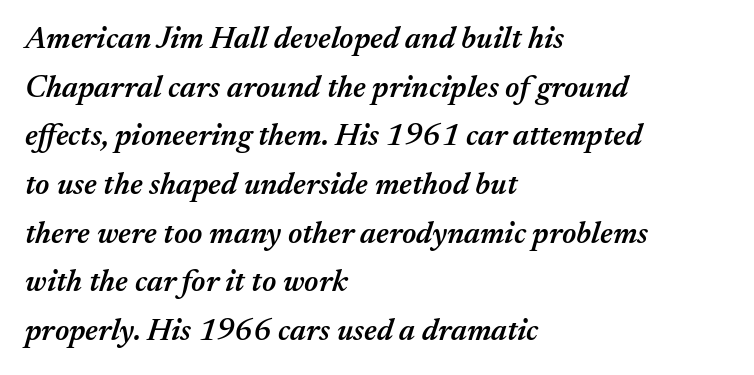
{"italic": "yes", "lean": "right", "slant_degrees": 17, "bold": "semi", "weight": "semibold", "width": "normal", "stroke_contrast": "medium", "x_height": "medium", "monospaced": "no", "underline": "no", "align": "left", "line_spacing": "normal", "line_spacing_ratio": 1.57, "letter_spacing": "normal", "letter_spacing_em": 0.0, "glyph_px": 31}
